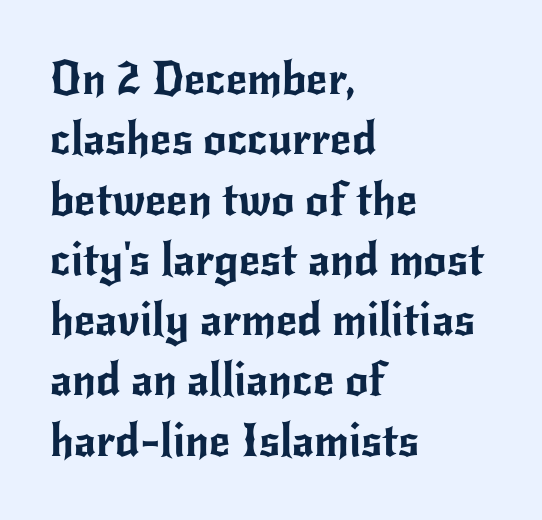
Beneath every word, the page is bare. The text was rendered using a sans face with plain stroke endings. Teacher's note: observe the even left margin — that is flush-left alignment. Style check: upright. The line texture is even and compact thanks to regular tracking.
